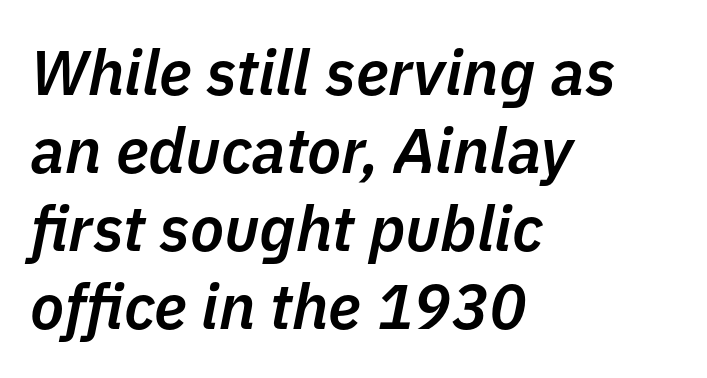
In terms of letterspacing, this is plain default setting. Unmarked baselines from the first word to the last. Short and long lines alike share a common starting point at left. Observe the lean: these are italic letterforms. You could not count columns in this text — the font is proportionally spaced.
